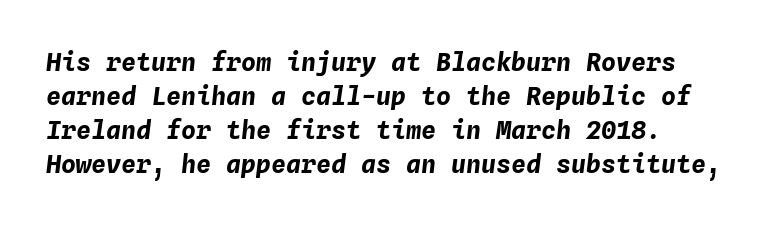
When letters slant like this, we call the style italic. The block of text has a typical density, with ordinary space between rows. A bare baseline throughout the passage. Between one letter and the next there's only the usual sliver of space. As a designer I'd log this as weight 700, bold.
